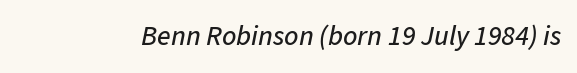
Q: Is the text italic (slanted)? A: Yes, it leans right by about 11 degrees.
Q: Is the text underlined? A: No.
Q: Is the spacing between letters normal or unusually wide? A: Normal.
Q: Width (condensed, normal, or wide)? A: Normal.
Q: Stroke contrast? A: Low.
Q: x-height? A: Medium.
Q: Monospaced? A: No.
